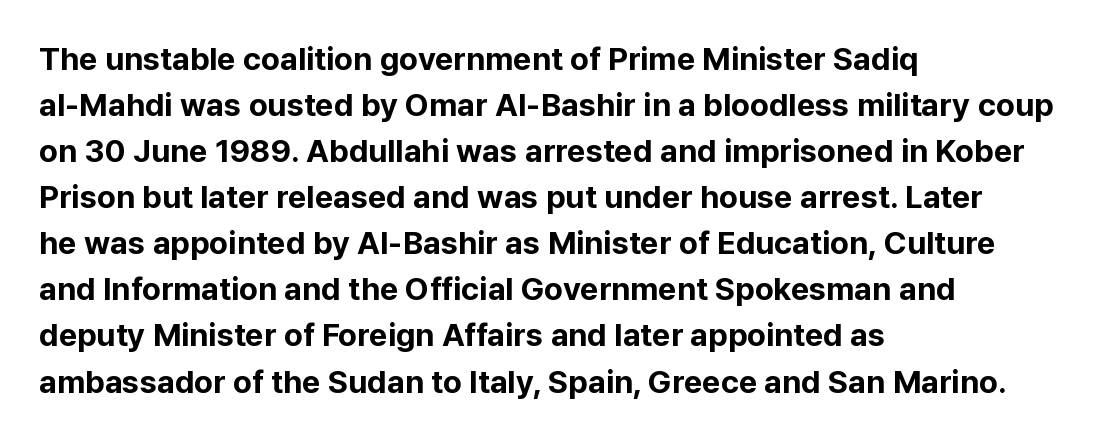
The image shows 32 px bold sans-serif type, upright; set left-aligned, normal line spacing (1.44x), normal letter spacing, not underlined; low stroke contrast and a medium x-height.
